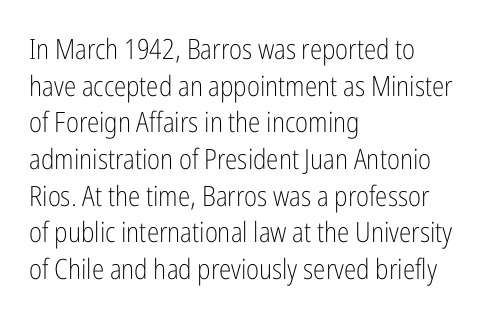
The image shows 28 px light, condensed sans-serif type, upright; set left-aligned, normal line spacing (1.31x), normal letter spacing, not underlined; low stroke contrast and a medium x-height.
